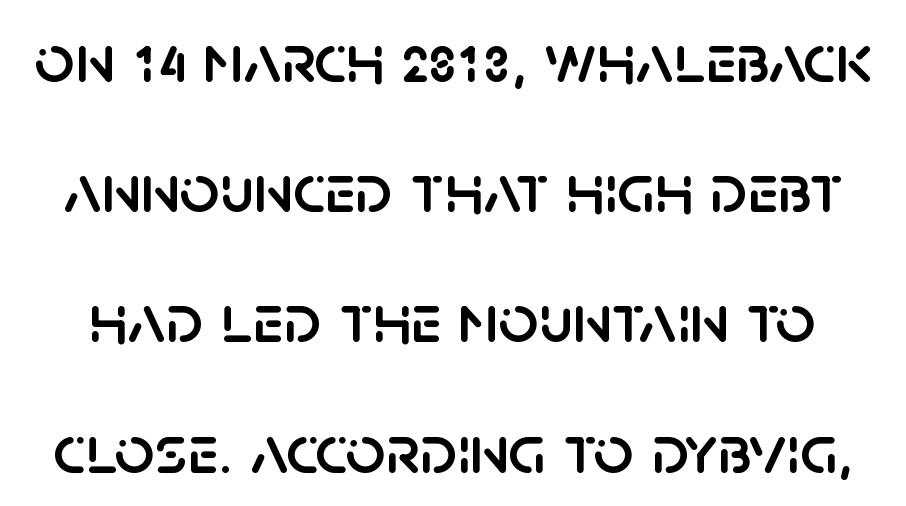
{"serif": "no", "italic": "no", "width": "normal", "stroke_contrast": "low", "x_height": "large", "monospaced": "no", "underline": "no", "line_spacing_ratio": 1.86, "letter_spacing": "normal", "letter_spacing_em": 0.0, "glyph_px": 70}
